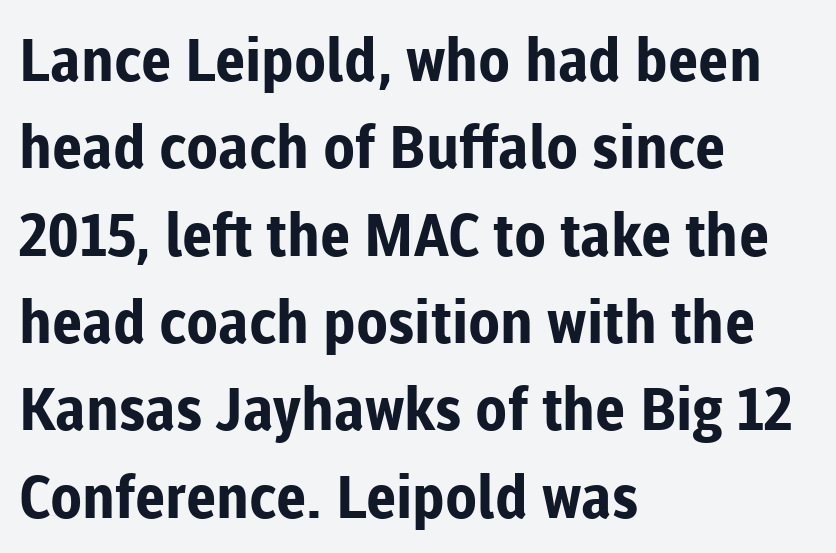
The image shows 59 px bold sans-serif type, upright; set left-aligned, normal line spacing (1.48x), normal letter spacing, not underlined; low stroke contrast and a medium x-height.
